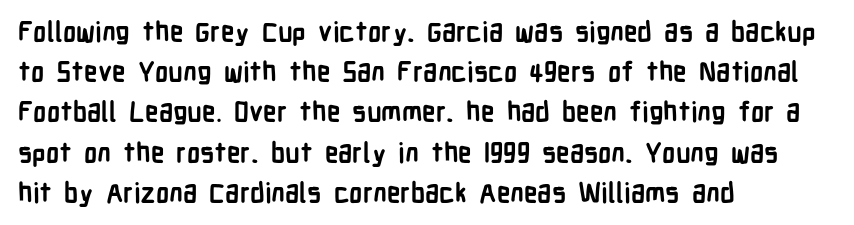
The rag falls on the right side of this text block. The axis of the letterforms is exactly vertical. Descender tails drop into unmarked territory. Inter-character spacing is left at the font's built-in metrics. Heavy, bold letterforms.
